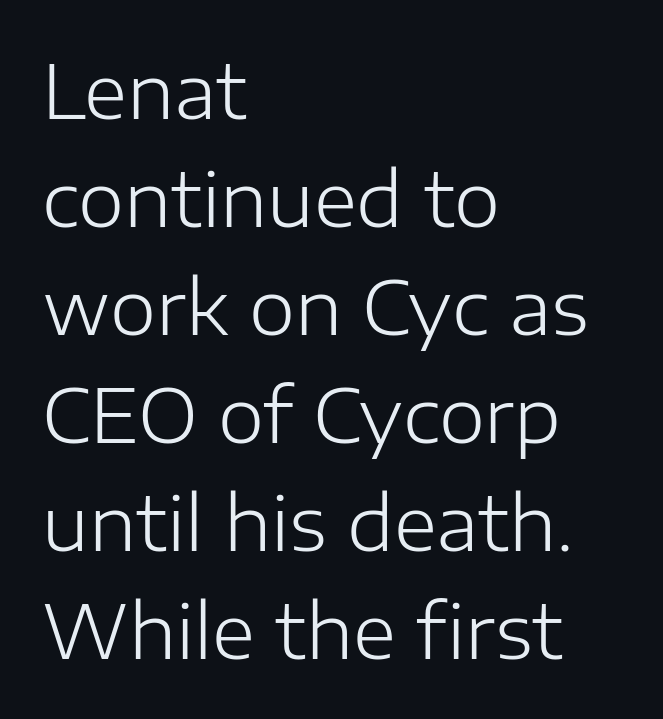
Q: Is the text bold? A: No.
Q: Is the text italic (slanted)? A: No, it is upright.
Q: Is the typeface a serif or a sans-serif typeface? A: Sans-serif.
Q: Is the text underlined? A: No.
Q: How is the paragraph aligned? A: Left-aligned.
Q: Is the spacing between letters normal or unusually wide? A: Normal.
Q: Is the spacing between lines tight, normal or loose? A: Normal.
Q: Width (condensed, normal, or wide)? A: Normal.
Q: Stroke contrast? A: Low.
Q: x-height? A: Medium.
Q: Monospaced? A: No.
